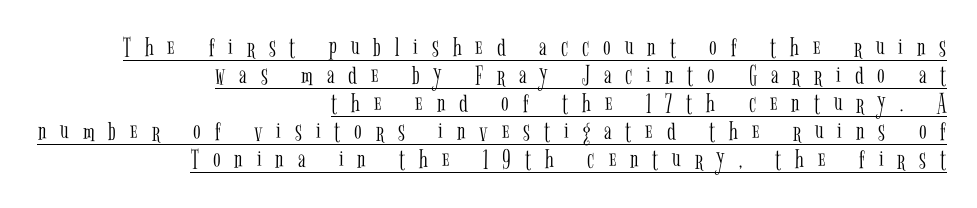
The letters advance in unequal steps, a hallmark of proportional type. The type family on display is of the serif kind. Inter-character spacing is expanded well beyond the font's built-in metrics. This is the regular roman posture of the typeface. Honestly, the rows look squashed on top of each other.
